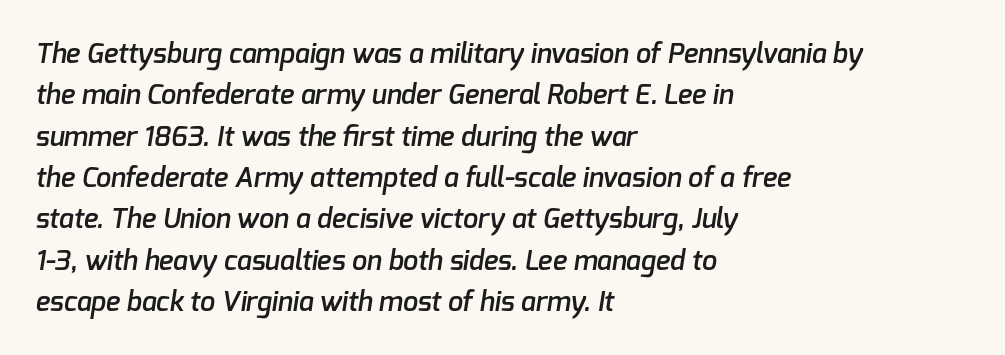
{"bold": "semi", "underline": "no", "align": "left", "line_spacing": "normal", "line_spacing_ratio": 1.53, "letter_spacing": "normal", "letter_spacing_em": 0.0, "glyph_px": 27}
